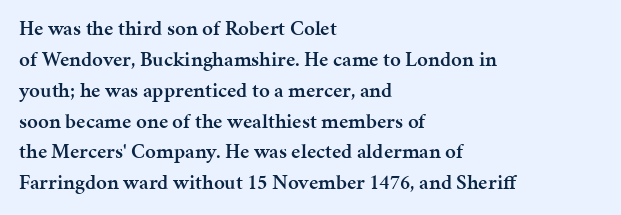
Q: Is the text bold? A: Semi-bold.
Q: Is the text italic (slanted)? A: No, it is upright.
Q: Is the text underlined? A: No.
Q: How is the paragraph aligned? A: Left-aligned.
Q: Is the spacing between letters normal or unusually wide? A: Normal.
Q: Is the spacing between lines tight, normal or loose? A: Normal.
